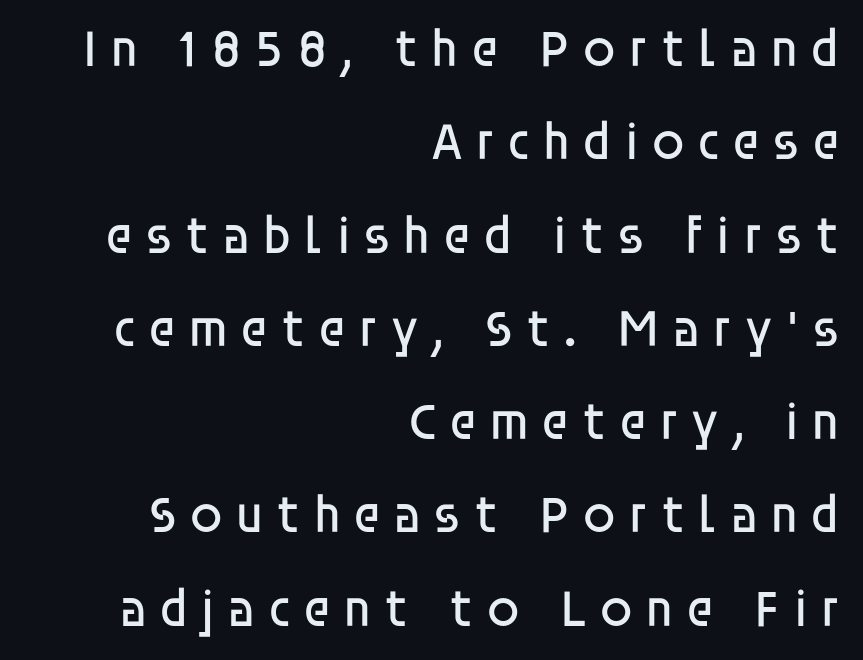
{"serif": "no", "italic": "no", "bold": "no", "weight": "regular", "width": "normal", "stroke_contrast": "low", "x_height": "large", "monospaced": "no", "underline": "no", "align": "right", "line_spacing_ratio": 1.76, "letter_spacing": "wide", "letter_spacing_em": 0.22, "glyph_px": 53}
